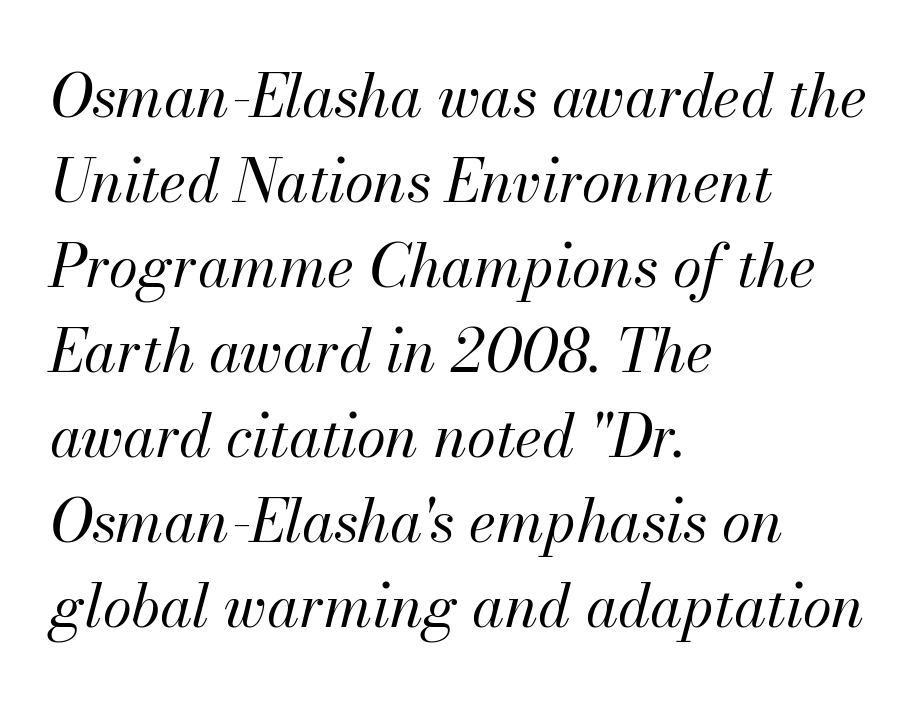
The image shows 59 px regular-weight type, italic (leaning right); set left-aligned, normal line spacing (1.44x), normal letter spacing, not underlined; medium stroke contrast and a small x-height.
